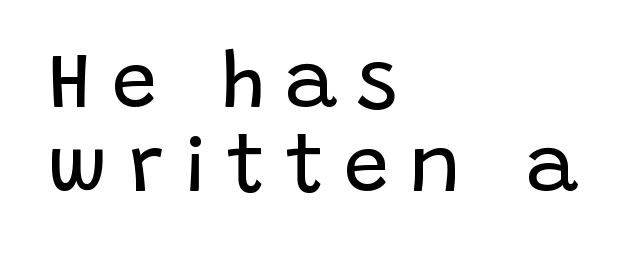
If you drew a line through each stem, it would be perfectly vertical. The text block is weighted toward the left margin, trailing off unevenly rightward. Looks like regular typesetting: each glyph gets only the width it needs. Words appear elongated and porous because spacing is wide. A sans-serif font was chosen for this passage. No word sits above an underline.
